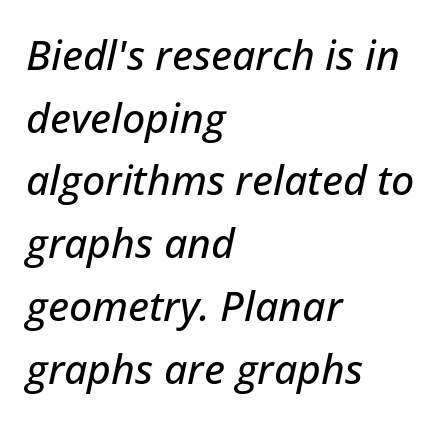
Q: Is the text italic (slanted)? A: Yes, it leans right by about 12 degrees.
Q: Is the text underlined? A: No.
Q: How is the paragraph aligned? A: Left-aligned.
Q: Is the spacing between letters normal or unusually wide? A: Normal.
Q: Is the spacing between lines tight, normal or loose? A: Normal.
Q: Width (condensed, normal, or wide)? A: Normal.
Q: Stroke contrast? A: Low.
Q: x-height? A: Medium.
Q: Monospaced? A: No.
